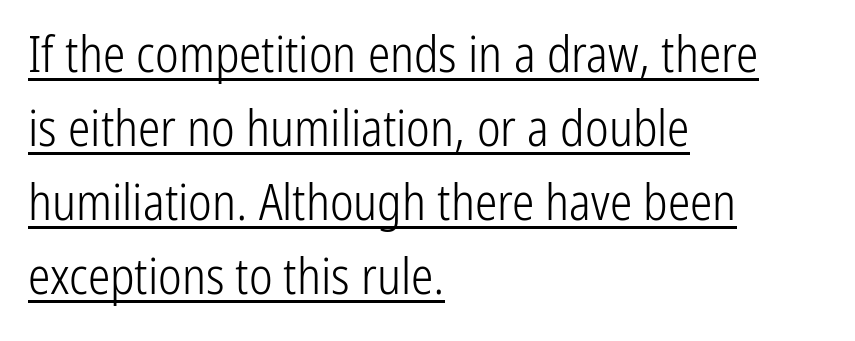
{"serif": "no", "italic": "no", "bold": "no", "weight": "light", "width": "condensed", "stroke_contrast": "low", "x_height": "medium", "monospaced": "no", "underline": "yes", "align": "left", "line_spacing": "normal", "line_spacing_ratio": 1.48, "letter_spacing": "normal", "letter_spacing_em": 0.0, "glyph_px": 50}
